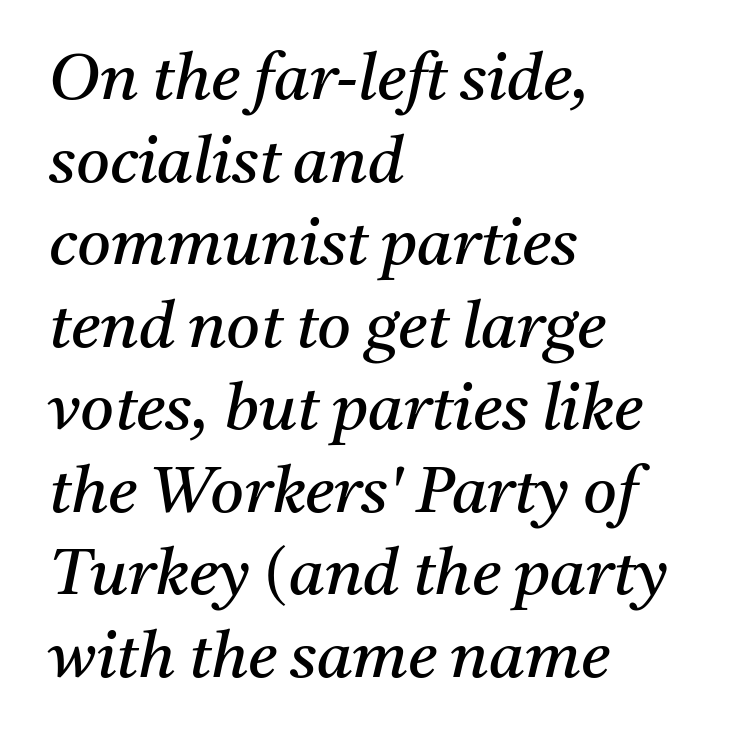
There is no visible air inserted between adjacent glyphs. This rendering employs a face with finishing strokes, i.e., a serif. Notice how descenders clear the ascenders below comfortably — that's standard leading. Looks like regular typesetting: each glyph gets only the width it needs.
